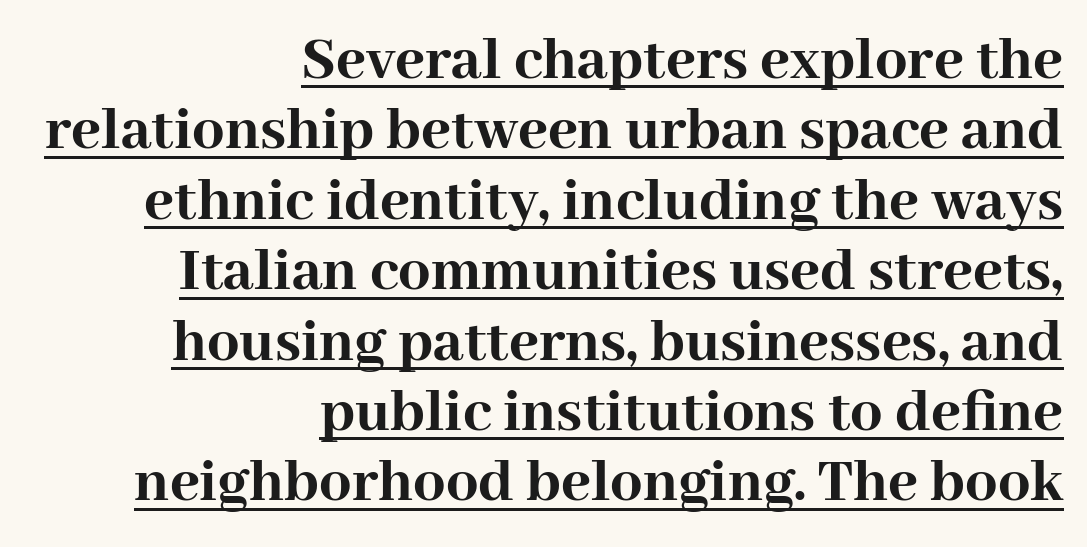
Q: Is the text bold? A: Yes.
Q: Is the text italic (slanted)? A: No, it is upright.
Q: Is the typeface a serif or a sans-serif typeface? A: Serif.
Q: Is the text underlined? A: Yes.
Q: How is the paragraph aligned? A: Right-aligned.
Q: Is the spacing between letters normal or unusually wide? A: Normal.
Q: Is the spacing between lines tight, normal or loose? A: Tight.
Q: Width (condensed, normal, or wide)? A: Normal.
Q: Stroke contrast? A: High.
Q: x-height? A: Medium.
Q: Monospaced? A: No.
